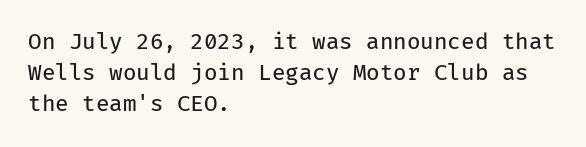
Q: Is the text bold? A: No.
Q: Is the text italic (slanted)? A: No, it is upright.
Q: Is the text underlined? A: No.
Q: How is the paragraph aligned? A: Left-aligned.
Q: Is the spacing between letters normal or unusually wide? A: Normal.
Q: Is the spacing between lines tight, normal or loose? A: Normal.
